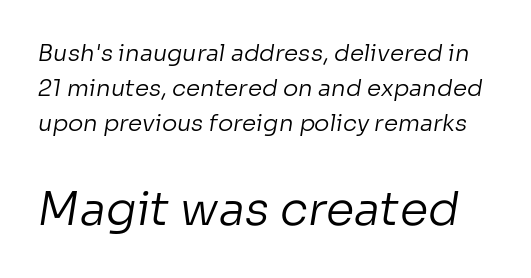
No feet cap the strokes, marking this as sans-serif type. Compared with typical body copy, the letter spacing here is the same. The weight tops out at a normal text grade. You could not count columns in this text — the font is proportionally spaced. Successive baselines arrive at the customary interval. The baseline area is clear.
